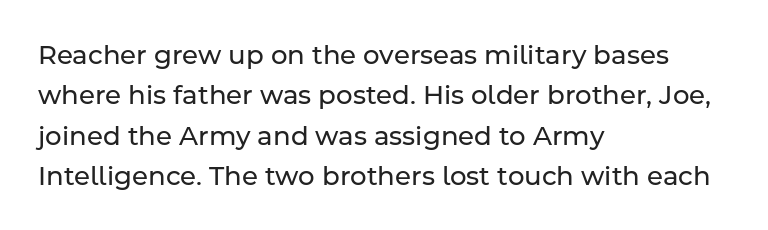
{"italic": "no", "bold": "no", "underline": "no", "align": "left", "line_spacing": "normal", "line_spacing_ratio": 1.55, "letter_spacing": "normal", "letter_spacing_em": 0.0, "glyph_px": 26}
